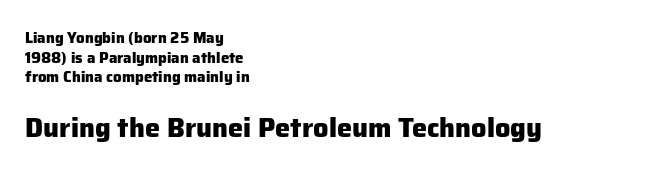
Plenty of ink on the page — the face is bold. The rendering keeps characters at their native spacing. Descenders are the only things crossing below the line. If you drew a ruler down the left edge, every line would touch it.
